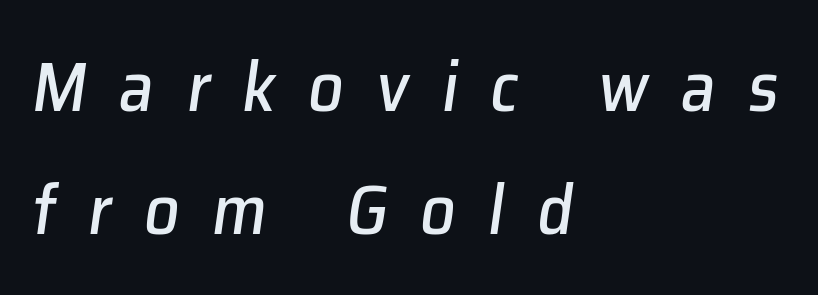
{"italic": "yes", "lean": "right", "slant_degrees": 8, "width": "normal", "stroke_contrast": "low", "x_height": "medium", "monospaced": "no", "underline": "no", "align": "left", "line_spacing_ratio": 1.76, "letter_spacing": "wide", "letter_spacing_em": 0.46, "glyph_px": 70}
